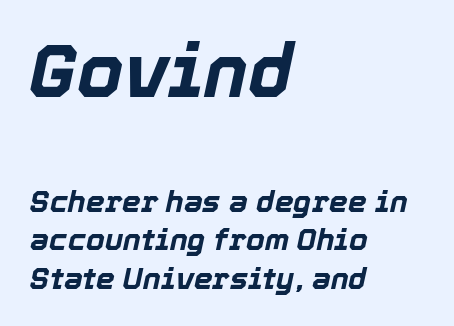
The earlier block is typeset at a bigger size than the later block. The passage shown is typed in a proportional face where columns would drift. Regarding leading, the lines here are spaced in the standard way. Compared with ordinary roman type, these characters are visibly tilted. The space directly below the letters is spotless. The characters look thick and weighty, a clear bold.
